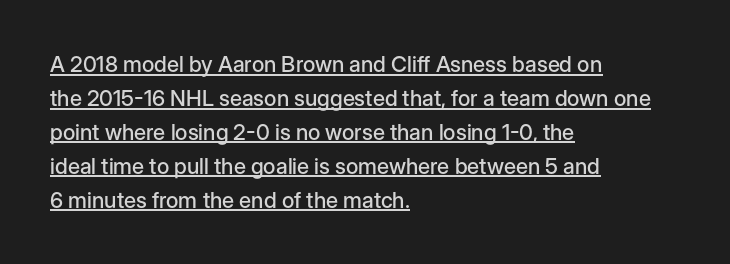
Q: Is the text italic (slanted)? A: No, it is upright.
Q: Is the text underlined? A: Yes.
Q: How is the paragraph aligned? A: Left-aligned.
Q: Is the spacing between letters normal or unusually wide? A: Normal.
Q: Is the spacing between lines tight, normal or loose? A: Normal.
